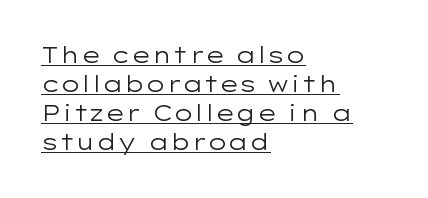
The image shows 22 px text type, upright; set left-aligned, normal line spacing (1.32x), normal letter spacing, underlined.
